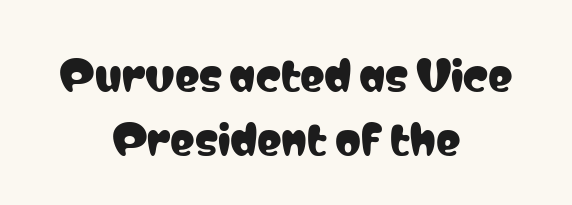
Q: Is the text italic (slanted)? A: No, it is upright.
Q: Is the typeface a serif or a sans-serif typeface? A: Sans-serif.
Q: Is the text underlined? A: No.
Q: How is the paragraph aligned? A: Centered.
Q: Is the spacing between letters normal or unusually wide? A: Normal.
Q: Is the spacing between lines tight, normal or loose? A: Normal.
Q: Width (condensed, normal, or wide)? A: Condensed.
Q: Stroke contrast? A: Low.
Q: x-height? A: Medium.
Q: Monospaced? A: No.
